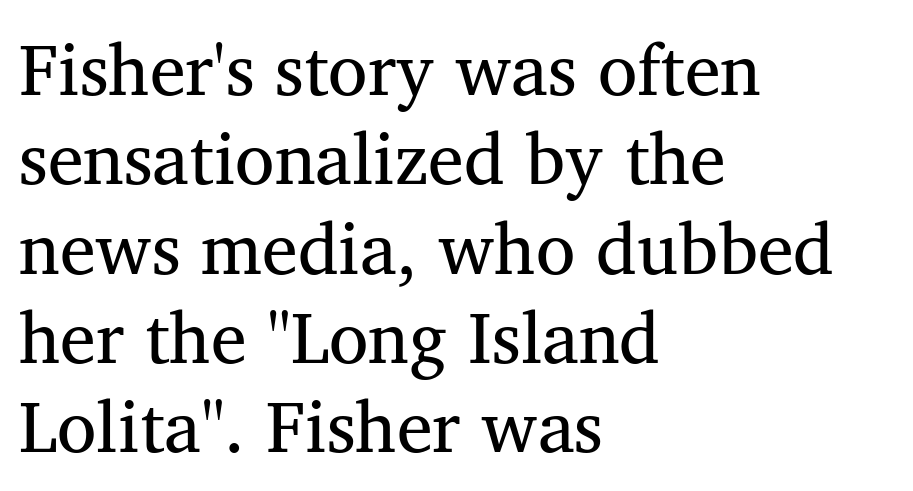
Characters remain perfectly vertical along every line. In CSS terms this would be text-align: left. You can tell from the footed stems that serif type was used. A typesetter would call this zero additional tracking. The letterforms sit at book weight or below. Proportional: the letters do not fall into vertical columns.
